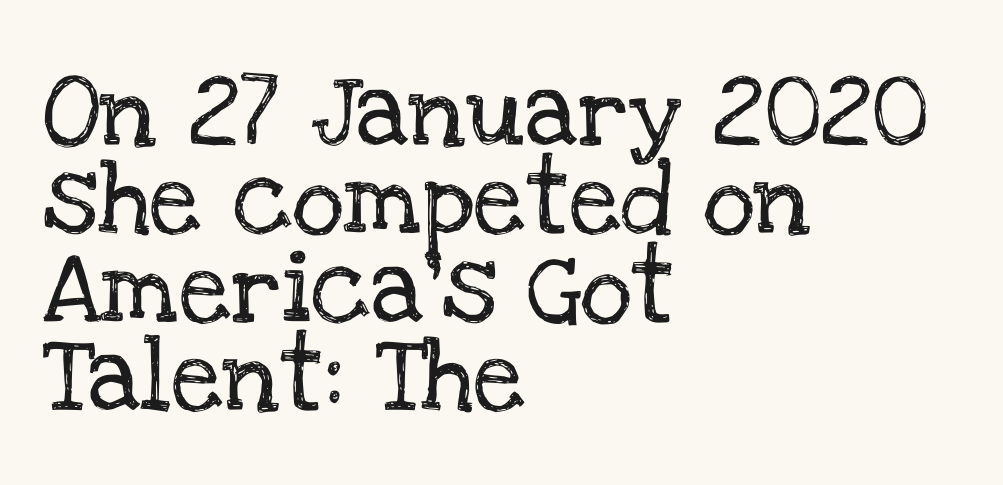
The image shows 73 px serif type, upright; set left-aligned, line spacing 1.21x, normal letter spacing, not underlined; low stroke contrast and a large x-height.
